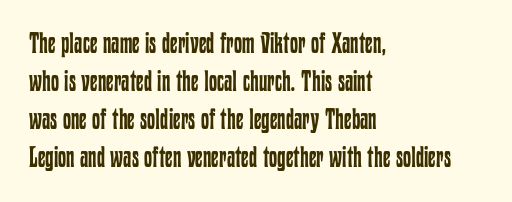
{"italic": "no", "bold": "no", "weight": "regular", "width": "condensed", "stroke_contrast": "low", "x_height": "medium", "monospaced": "no", "underline": "no", "align": "left", "line_spacing": "normal", "line_spacing_ratio": 1.31, "letter_spacing": "normal", "letter_spacing_em": 0.0, "glyph_px": 29}
